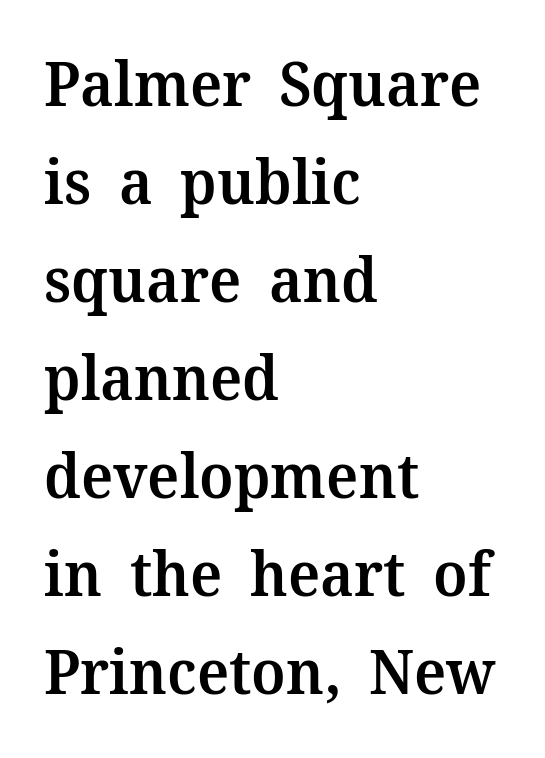
Q: Is the text bold? A: Semi-bold.
Q: Is the text italic (slanted)? A: No, it is upright.
Q: Is the typeface a serif or a sans-serif typeface? A: Serif.
Q: Is the text underlined? A: No.
Q: How is the paragraph aligned? A: Left-aligned.
Q: Is the spacing between letters normal or unusually wide? A: Normal.
Q: Is the spacing between lines tight, normal or loose? A: Normal.
Q: Width (condensed, normal, or wide)? A: Normal.
Q: Stroke contrast? A: Medium.
Q: x-height? A: Medium.
Q: Monospaced? A: No.
